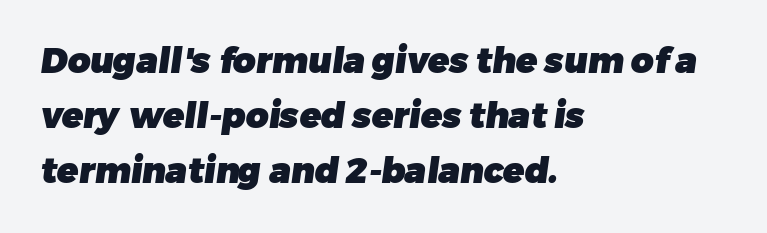
{"serif": "no", "bold": "yes", "weight": "heavy", "width": "normal", "stroke_contrast": "low", "x_height": "medium", "monospaced": "no", "underline": "no", "align": "left", "line_spacing": "normal", "line_spacing_ratio": 1.57, "letter_spacing": "normal", "letter_spacing_em": 0.0, "glyph_px": 35}
